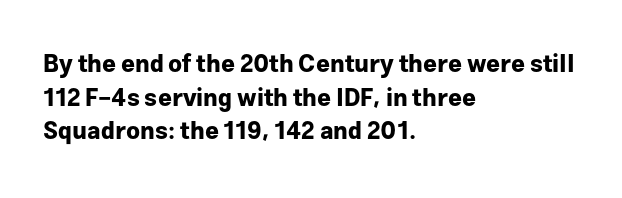
Q: Is the text bold? A: Yes.
Q: Is the text italic (slanted)? A: No, it is upright.
Q: Is the text underlined? A: No.
Q: How is the paragraph aligned? A: Left-aligned.
Q: Is the spacing between letters normal or unusually wide? A: Normal.
Q: Is the spacing between lines tight, normal or loose? A: Normal.
